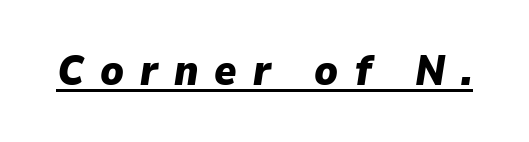
What stands out about the letter spacing? Its width — letters are far apart. This is heavy type, rendered in bold. These lines were composed using italics. Notice how a bar underscores the lettering throughout. This sample has the flowing, uneven cadence of proportional lettering.
